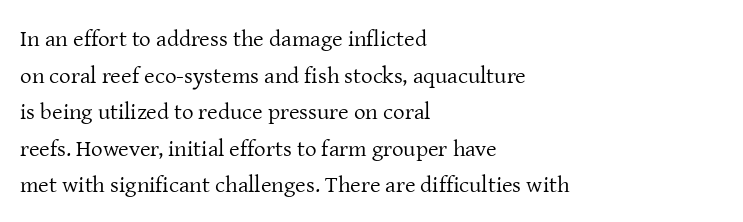
{"italic": "no", "bold": "no", "underline": "no", "align": "left", "line_spacing": "normal", "line_spacing_ratio": 1.59, "letter_spacing": "normal", "letter_spacing_em": 0.0, "glyph_px": 23}
